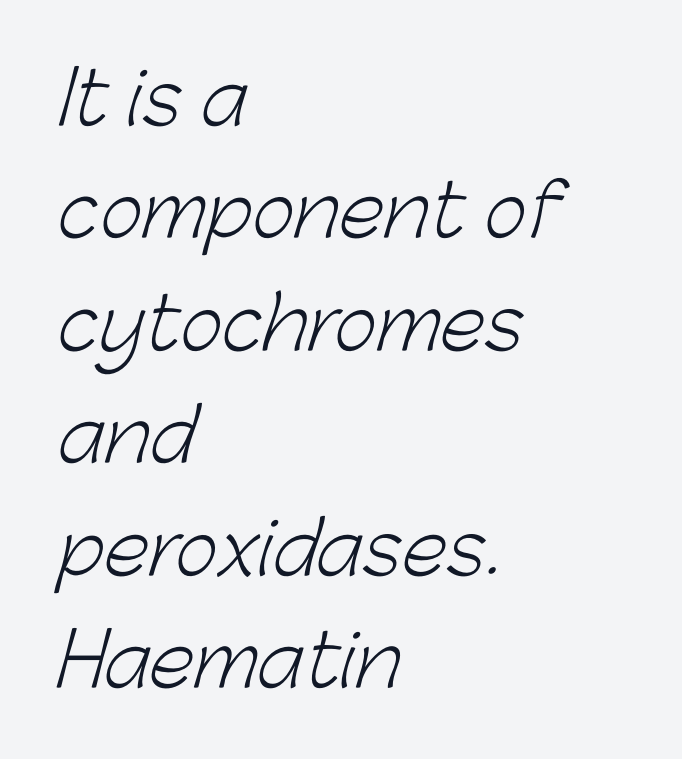
The face used here is proportionally spaced, like ordinary book or web type. The paragraph has a hard left edge and a soft right edge. The glyphs are unaccompanied by any horizontal stroke below them. In terms of leading, this rendering sits right in the middle. The letters carry no serifs — their stems end cleanly without finishing strokes. The strokes carry an ordinary text weight at most.
